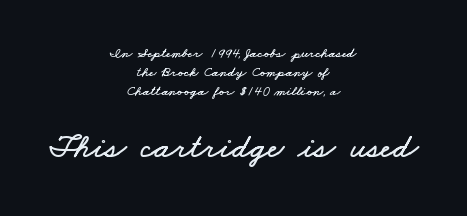
The image shows 35 px wide type; set centered, normal line spacing (1.37x), normal letter spacing, not underlined; the second (bottom) block is 2.5x larger; low stroke contrast and a small x-height.
